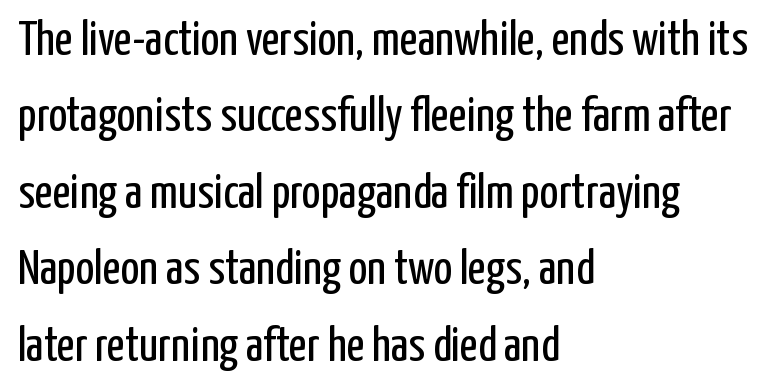
The lettering holds an erect, upright posture throughout. This rendering employs a face without finishing strokes, i.e., a sans-serif. The space between consecutive lines is moderate. This rendering uses left alignment, leaving the right contour irregular. Is the type heavy? It reads as light-to-regular instead. The horizontal fit of the characters is conventional and even.
